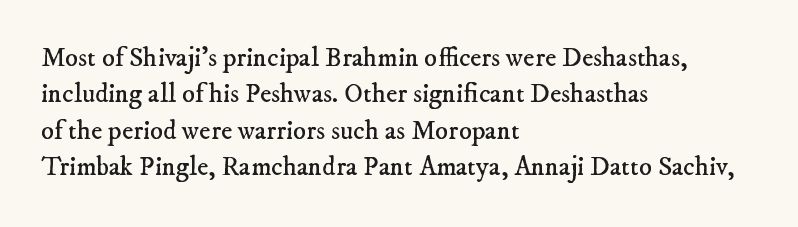
{"bold": "no", "underline": "no", "align": "left", "line_spacing": "normal", "line_spacing_ratio": 1.35, "letter_spacing": "normal", "letter_spacing_em": 0.0, "glyph_px": 27}
